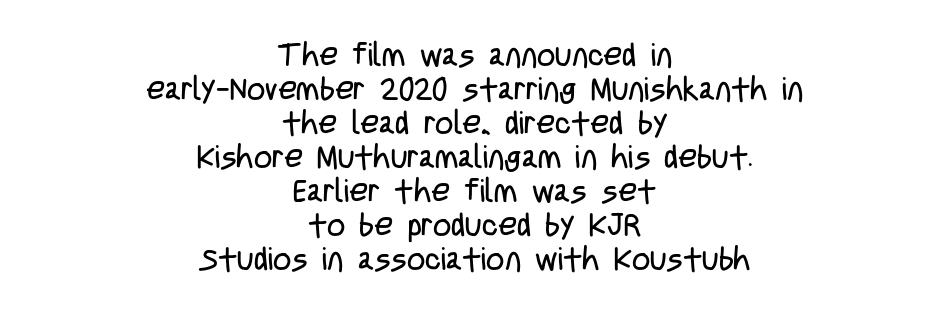
Q: Is the text bold? A: No.
Q: Is the text italic (slanted)? A: No, it is upright.
Q: Is the typeface a serif or a sans-serif typeface? A: Sans-serif.
Q: Is the text underlined? A: No.
Q: How is the paragraph aligned? A: Centered.
Q: Is the spacing between letters normal or unusually wide? A: Normal.
Q: Is the spacing between lines tight, normal or loose? A: Tight.
Q: Width (condensed, normal, or wide)? A: Condensed.
Q: Stroke contrast? A: Low.
Q: x-height? A: Large.
Q: Monospaced? A: No.
